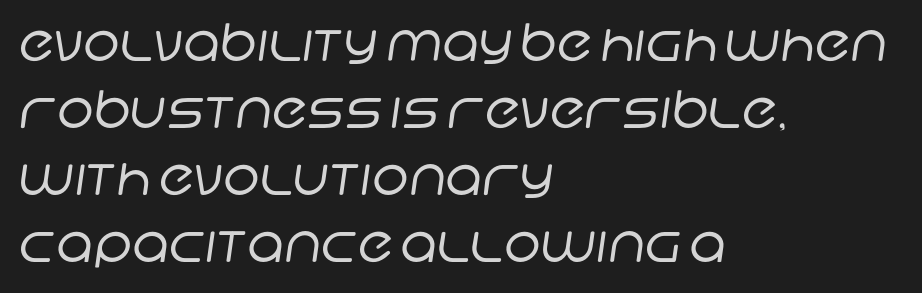
{"serif": "no", "bold": "no", "weight": "regular", "width": "normal", "stroke_contrast": "low", "x_height": "large", "monospaced": "no", "underline": "no", "align": "left", "line_spacing": "normal", "line_spacing_ratio": 1.29, "letter_spacing": "normal", "letter_spacing_em": 0.0, "glyph_px": 52}
